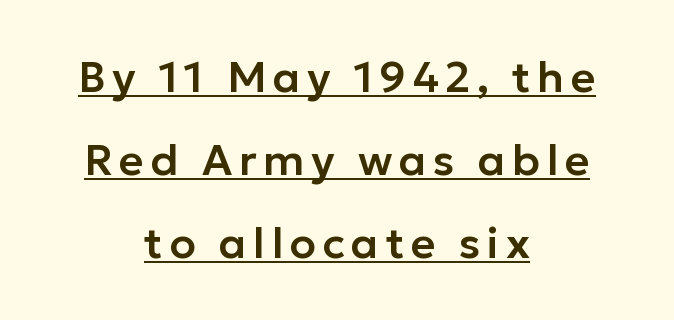
Q: Is the text italic (slanted)? A: No, it is upright.
Q: Is the typeface a serif or a sans-serif typeface? A: Sans-serif.
Q: Is the text underlined? A: Yes.
Q: How is the paragraph aligned? A: Centered.
Q: Is the spacing between lines tight, normal or loose? A: Loose.
Q: Width (condensed, normal, or wide)? A: Normal.
Q: Stroke contrast? A: Low.
Q: x-height? A: Medium.
Q: Monospaced? A: No.
